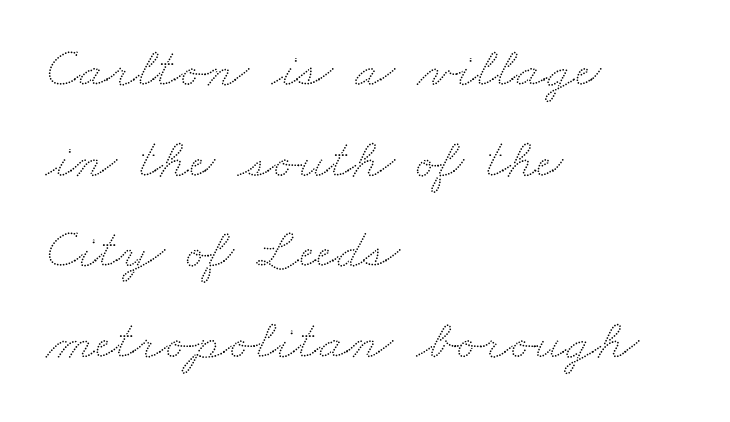
The image shows 57 px wide type; set left-aligned, normal line spacing (1.59x), normal letter spacing, not underlined; low stroke contrast and a small x-height.
